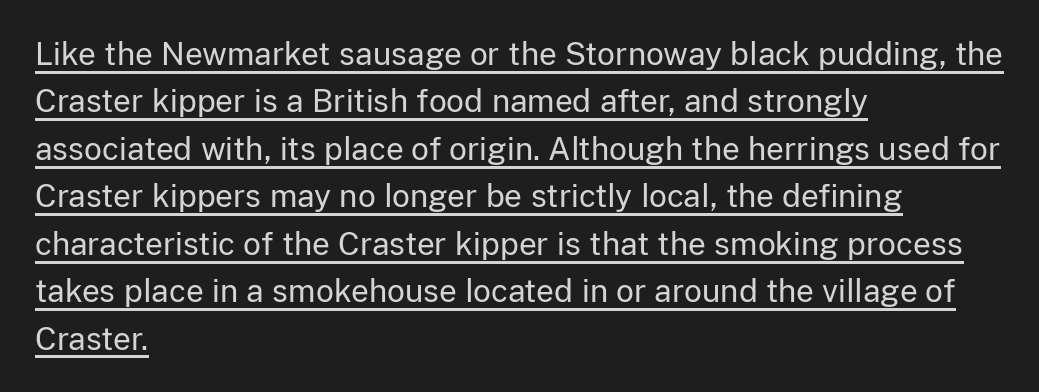
Q: Is the text bold? A: No.
Q: Is the text italic (slanted)? A: No, it is upright.
Q: Is the typeface a serif or a sans-serif typeface? A: Sans-serif.
Q: Is the text underlined? A: Yes.
Q: How is the paragraph aligned? A: Left-aligned.
Q: Is the spacing between letters normal or unusually wide? A: Normal.
Q: Is the spacing between lines tight, normal or loose? A: Normal.
Q: Width (condensed, normal, or wide)? A: Normal.
Q: Stroke contrast? A: Low.
Q: x-height? A: Medium.
Q: Monospaced? A: No.
